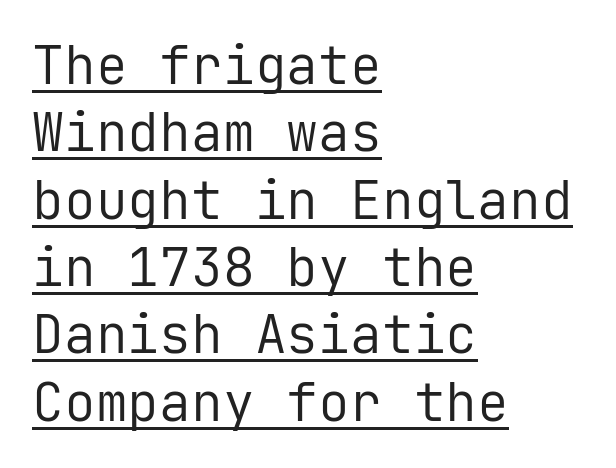
The image shows 53 px regular-weight sans-serif type, upright, monospaced; set left-aligned, normal line spacing (1.27x), normal letter spacing, underlined; low stroke contrast and a medium x-height.
